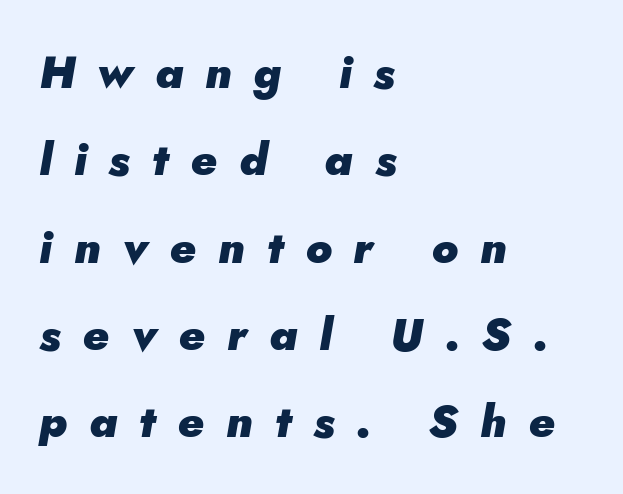
Q: Is the text bold? A: Yes.
Q: Is the text italic (slanted)? A: Yes, it leans right by about 5 degrees.
Q: Is the text underlined? A: No.
Q: How is the paragraph aligned? A: Left-aligned.
Q: Is the spacing between letters normal or unusually wide? A: Unusually wide.
Q: Is the spacing between lines tight, normal or loose? A: Loose.
Q: Width (condensed, normal, or wide)? A: Normal.
Q: Stroke contrast? A: Low.
Q: x-height? A: Small.
Q: Monospaced? A: No.
